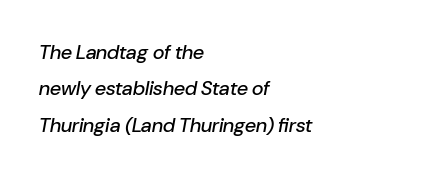
The image shows 20 px text type, italic (leaning right); set left-aligned, line spacing 1.82x, normal letter spacing, not underlined.
